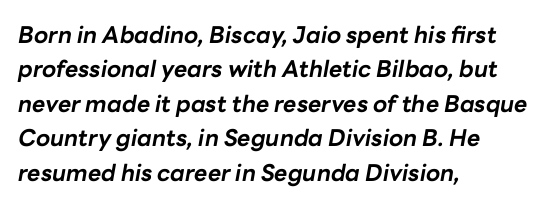
The image shows 23 px bold type, italic (leaning right); set left-aligned, normal line spacing (1.5x), normal letter spacing, not underlined.
